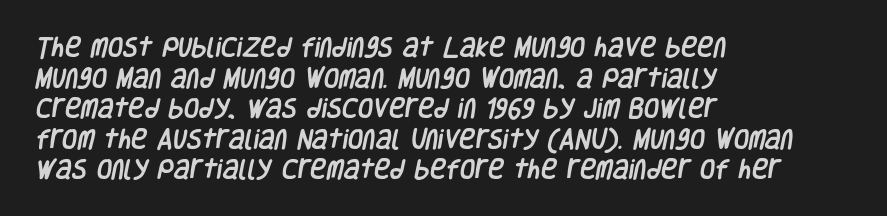
The passage shown is not underscored anywhere. Look at the tracking — it's just the regular setting, nothing added. Compared with typical paragraphs, the rows here are spaced about the same. The text block is weighted toward the left margin, trailing off unevenly rightward.
